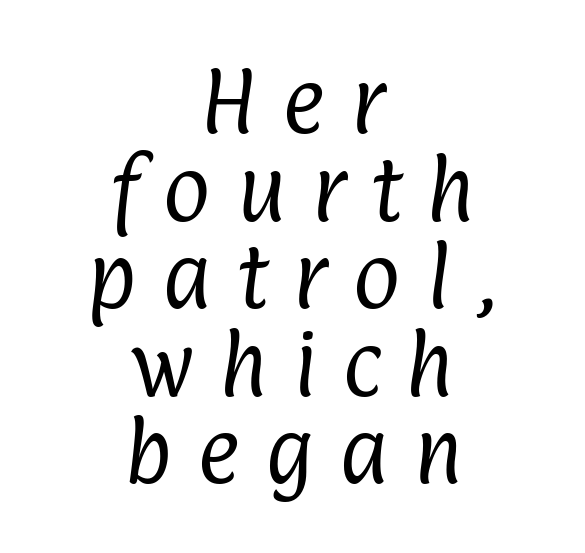
Plain, unruled lines of type. Caption: face not bold, strokes unweighted. The lines are quadded center. You could not count columns in this text — the font is proportionally spaced.
